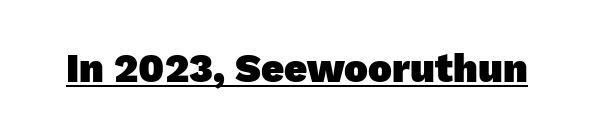
The image shows 40 px heavy sans-serif type; set normal letter spacing, underlined; low stroke contrast and a medium x-height.
